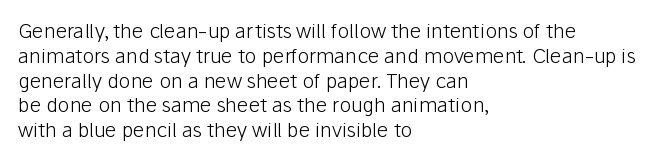
The image shows 20 px text type, upright; set left-aligned, line spacing 1.24x, normal letter spacing, not underlined.
